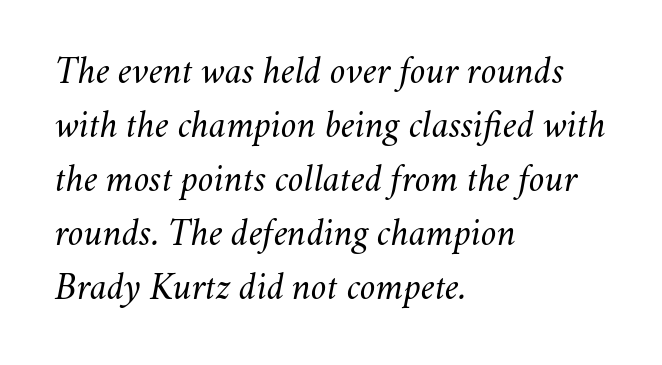
The image shows 38 px regular-weight type, italic (leaning right); set left-aligned, normal line spacing (1.42x), normal letter spacing, not underlined; medium stroke contrast and a small x-height.
